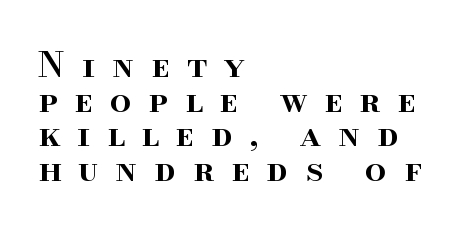
The image shows 34 px semibold serif type, upright; set left-aligned, tight line spacing (1.02x), unusually wide letter spacing (+0.49 em), not underlined; high stroke contrast and a small x-height.
